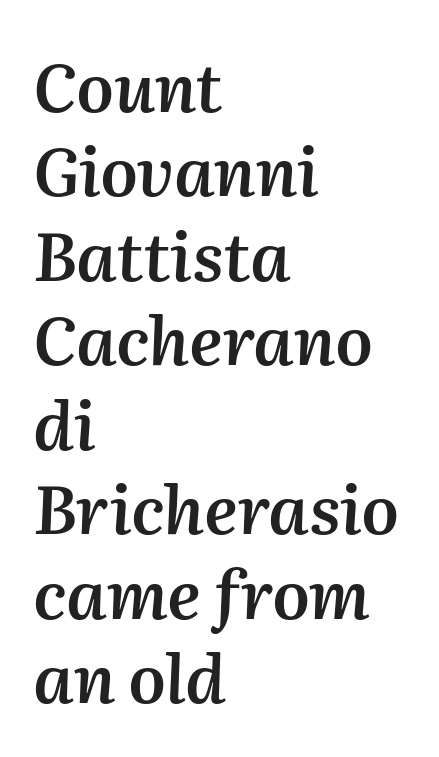
The image shows 67 px semibold type, italic (leaning right); set left-aligned, normal line spacing (1.26x), normal letter spacing, not underlined; medium stroke contrast and a medium x-height.
